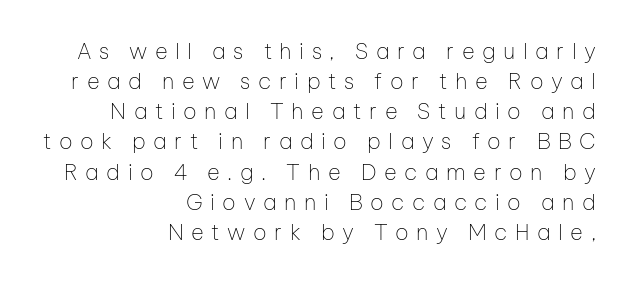
The image shows 22 px text type, upright; set right-aligned, normal line spacing (1.37x), unusually wide letter spacing (+0.34 em), not underlined.
